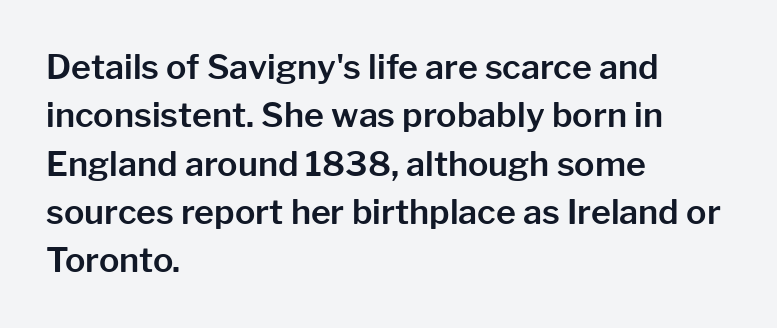
The image shows 34 px sans-serif type, upright; set left-aligned, normal line spacing (1.42x), normal letter spacing, not underlined; low stroke contrast and a medium x-height.
